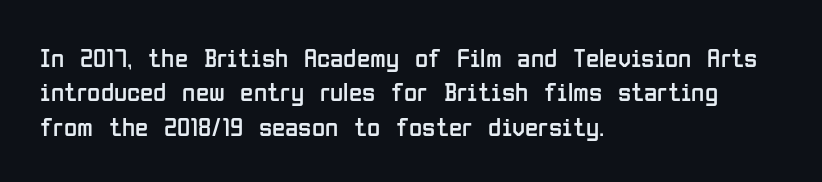
{"italic": "no", "bold": "no", "underline": "no", "align": "left", "line_spacing": "normal", "line_spacing_ratio": 1.27, "letter_spacing": "normal", "letter_spacing_em": 0.0, "glyph_px": 27}
